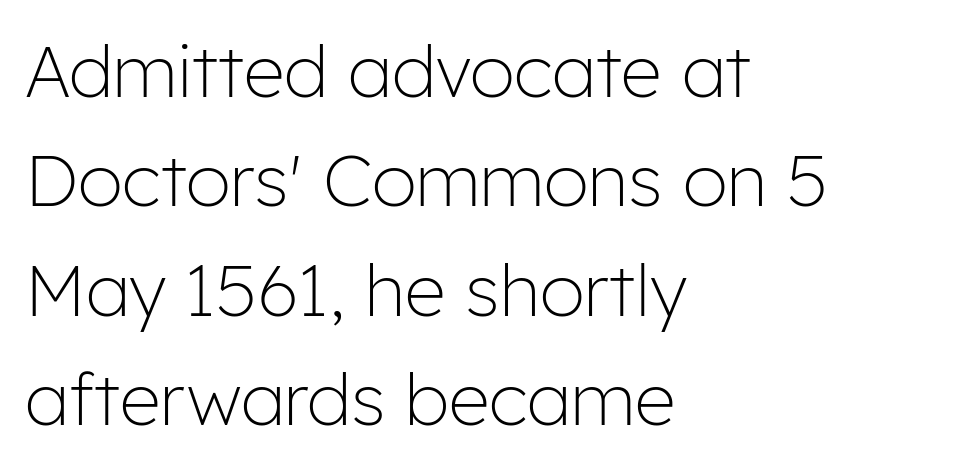
Q: Is the text bold? A: No.
Q: Is the text italic (slanted)? A: No, it is upright.
Q: Is the typeface a serif or a sans-serif typeface? A: Sans-serif.
Q: Is the text underlined? A: No.
Q: How is the paragraph aligned? A: Left-aligned.
Q: Is the spacing between letters normal or unusually wide? A: Normal.
Q: Is the spacing between lines tight, normal or loose? A: Normal.
Q: Width (condensed, normal, or wide)? A: Normal.
Q: Stroke contrast? A: Low.
Q: x-height? A: Medium.
Q: Monospaced? A: No.
